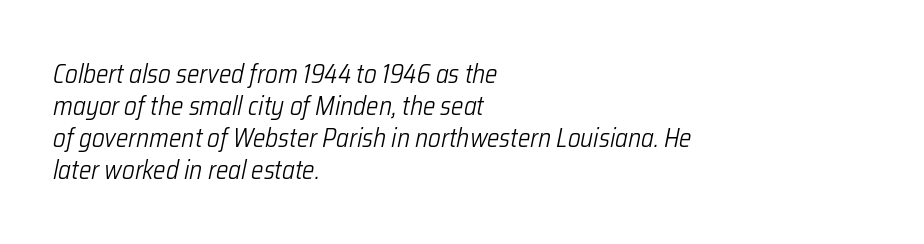
The image shows 26 px text type, italic (leaning right); set left-aligned, line spacing 1.23x, normal letter spacing, not underlined.
